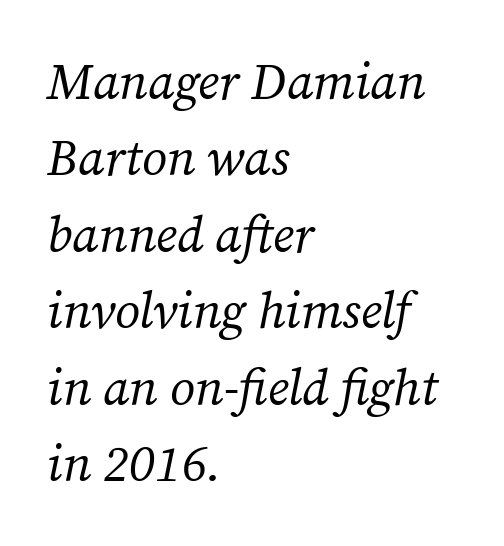
The lines sit at an ordinary, default distance from one another. Standard letterfit; no display-style spreading of the glyphs. Note the varied advance widths — an 'i' is clearly narrower than an 'm'. Is the stroke heavy? The answer is a plain regular-or-lighter.
